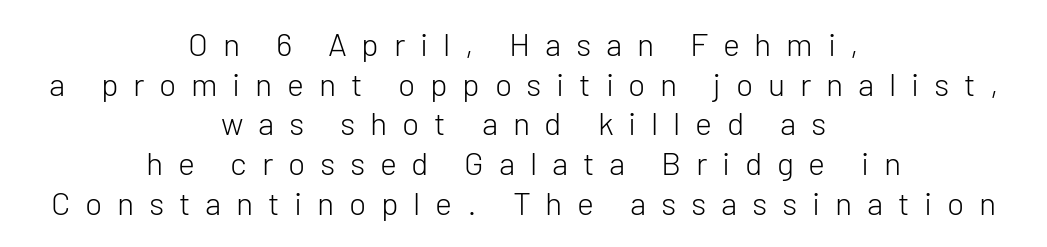
Q: Is the text bold? A: No.
Q: Is the text italic (slanted)? A: No, it is upright.
Q: Is the typeface a serif or a sans-serif typeface? A: Sans-serif.
Q: Is the text underlined? A: No.
Q: How is the paragraph aligned? A: Centered.
Q: Is the spacing between letters normal or unusually wide? A: Unusually wide.
Q: Width (condensed, normal, or wide)? A: Normal.
Q: Stroke contrast? A: Low.
Q: x-height? A: Medium.
Q: Monospaced? A: No.
